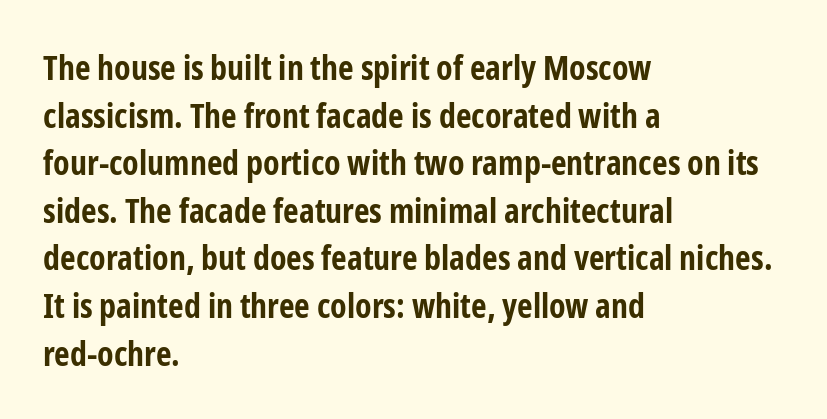
Check under the words: just untouched page. A typesetter would call this proportional, since set widths differ per character. A normal amount of white space separates one row of letters from the next. The font is running at its bold setting. Here the glyphs are tracked normally, forming tight word shapes. Nothing sits at the stroke ends, so this counts as sans-serif.
